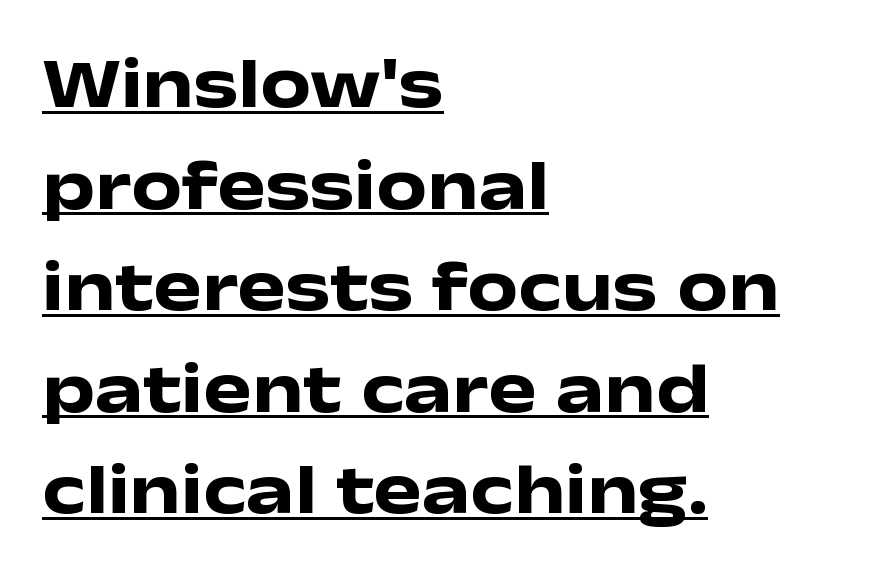
This sample has the flowing, uneven cadence of proportional lettering. The setting favours the left margin, as ordinary paragraphs usually do. Caption: bold face, heavy strokes. Regular leading. What kind of face is this? One without serifs — a sans. Italic? Not at all — the glyphs are vertical.
